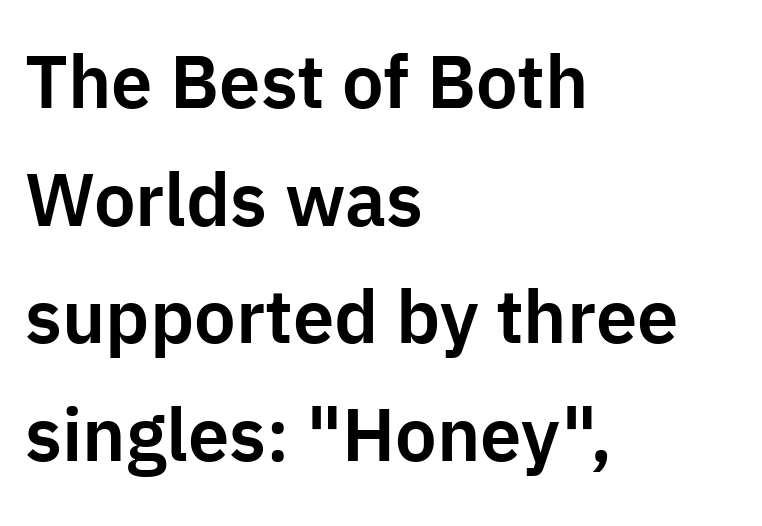
{"serif": "no", "italic": "no", "width": "normal", "stroke_contrast": "low", "x_height": "medium", "monospaced": "no", "underline": "no", "align": "left", "line_spacing": "normal", "line_spacing_ratio": 1.59, "letter_spacing": "normal", "letter_spacing_em": 0.0, "glyph_px": 74}
